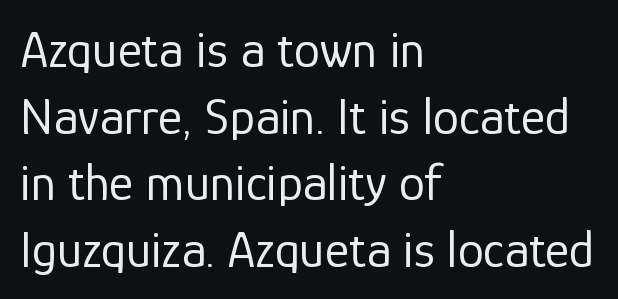
The image shows 52 px regular-weight sans-serif type, upright; set left-aligned, normal line spacing (1.28x), normal letter spacing, not underlined; low stroke contrast and a medium x-height.
